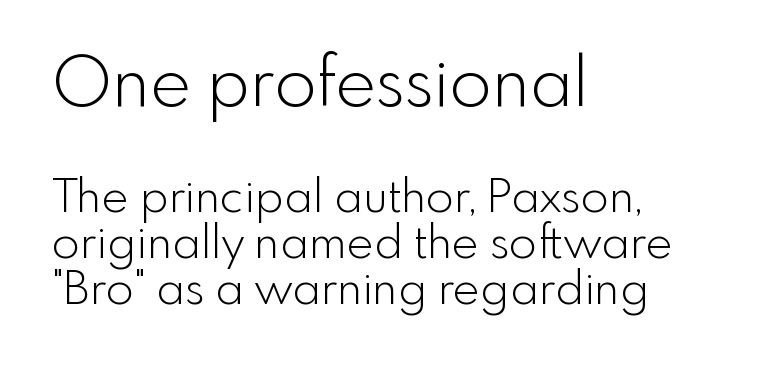
Q: Is the text bold? A: No.
Q: Is the text italic (slanted)? A: No, it is upright.
Q: Is the typeface a serif or a sans-serif typeface? A: Sans-serif.
Q: Is the text underlined? A: No.
Q: How is the paragraph aligned? A: Left-aligned.
Q: Is the spacing between letters normal or unusually wide? A: Normal.
Q: Is the spacing between lines tight, normal or loose? A: Tight.
Q: Which block of text is set in a larger size, the first (top) or the second (bottom)? A: The first (top) one.
Q: Width (condensed, normal, or wide)? A: Normal.
Q: x-height? A: Small.
Q: Monospaced? A: No.
